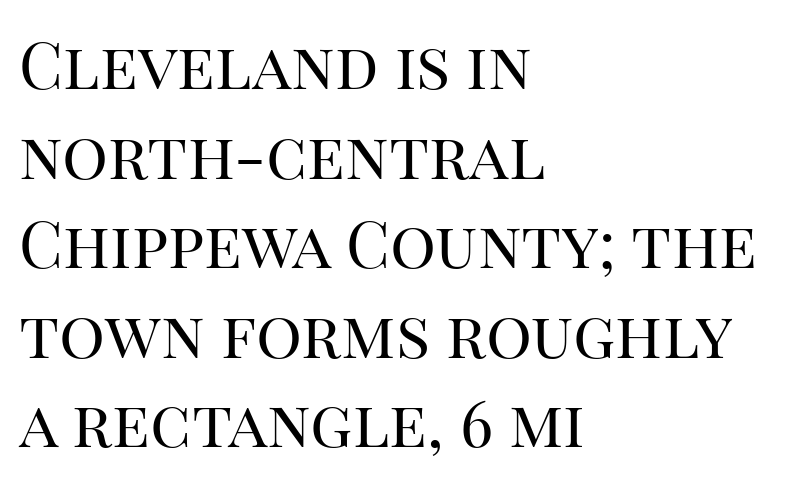
Here the designer chose a conventional face with non-uniform glyph widths. The gap between lines stays unmarked. Each stroke keeps to a modest, everyday thickness or less. The face used here is rendered with its standard letterfit. Old-style or modern, the face here clearly has serifs. Short and long lines alike share a common starting point at left.
